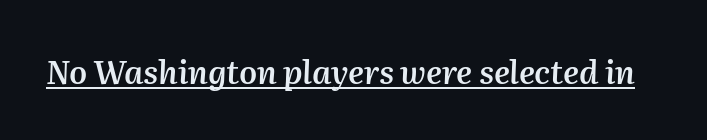
The image shows 32 px semibold type, italic (leaning right); set normal letter spacing, underlined; medium stroke contrast and a medium x-height.
